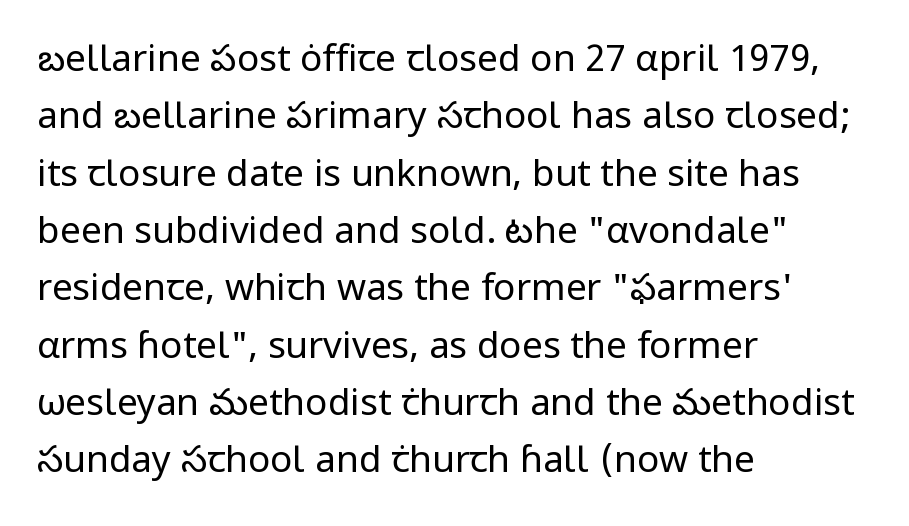
Anything drawn beneath the words? Only blank space. Each word holds together tightly as a unit, with standard inter-letter gaps. The type family on display is of the sans-serif kind. Note the varied advance widths — an 'i' is clearly narrower than an 'm'.
